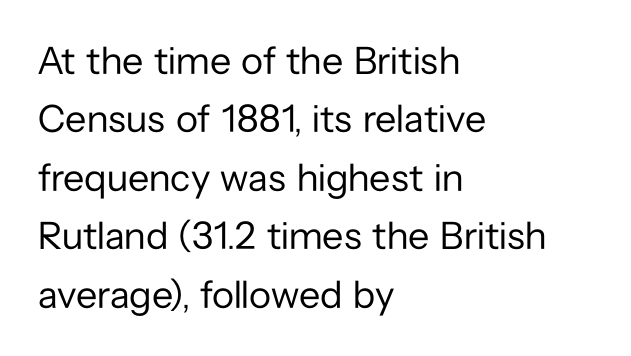
Q: Is the text bold? A: No.
Q: Is the text italic (slanted)? A: No, it is upright.
Q: Is the typeface a serif or a sans-serif typeface? A: Sans-serif.
Q: Is the text underlined? A: No.
Q: How is the paragraph aligned? A: Left-aligned.
Q: Is the spacing between letters normal or unusually wide? A: Normal.
Q: Is the spacing between lines tight, normal or loose? A: Normal.
Q: Width (condensed, normal, or wide)? A: Normal.
Q: Stroke contrast? A: Low.
Q: x-height? A: Medium.
Q: Monospaced? A: No.
